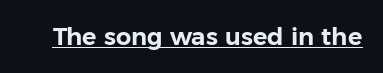
Q: Is the text italic (slanted)? A: No, it is upright.
Q: Is the text underlined? A: Yes.
Q: Is the spacing between letters normal or unusually wide? A: Normal.
